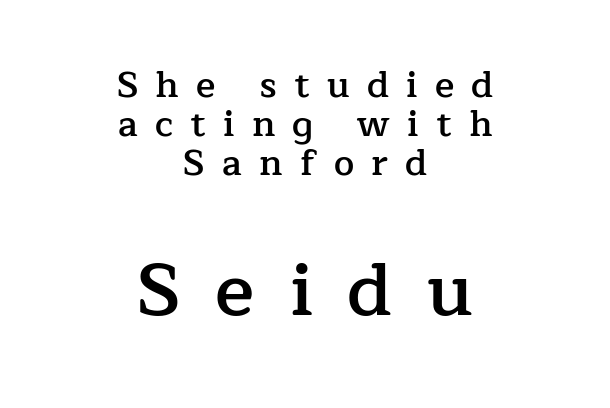
Q: Is the text bold? A: Semi-bold.
Q: Is the text italic (slanted)? A: No, it is upright.
Q: Is the typeface a serif or a sans-serif typeface? A: Serif.
Q: Is the text underlined? A: No.
Q: How is the paragraph aligned? A: Centered.
Q: Is the spacing between letters normal or unusually wide? A: Unusually wide.
Q: Is the spacing between lines tight, normal or loose? A: Tight.
Q: Which block of text is set in a larger size, the first (top) or the second (bottom)? A: The second (bottom) one.
Q: Width (condensed, normal, or wide)? A: Normal.
Q: Stroke contrast? A: Low.
Q: x-height? A: Medium.
Q: Monospaced? A: No.
